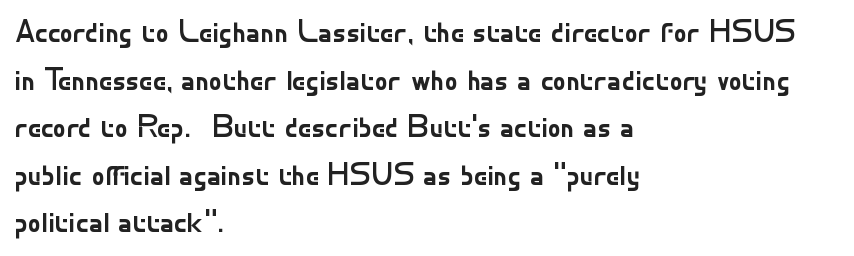
The image shows 33 px regular-weight sans-serif type, upright; set left-aligned, normal line spacing (1.44x), normal letter spacing, not underlined; low stroke contrast and a small x-height.
